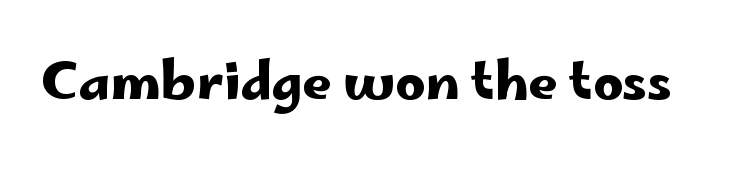
The typeface chosen for these lines omits serifs. Tracking here is standard; glyphs follow each other at the usual distance. Designer's note — italics off, roman on. Looks like regular typesetting: each glyph gets only the width it needs. The string is rendered with underlining switched off.
